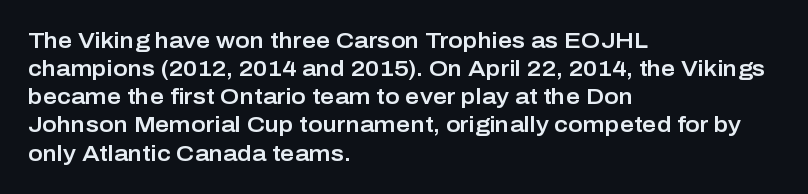
{"italic": "no", "underline": "no", "align": "left", "line_spacing": "normal", "line_spacing_ratio": 1.28, "letter_spacing": "normal", "letter_spacing_em": 0.0, "glyph_px": 22}
